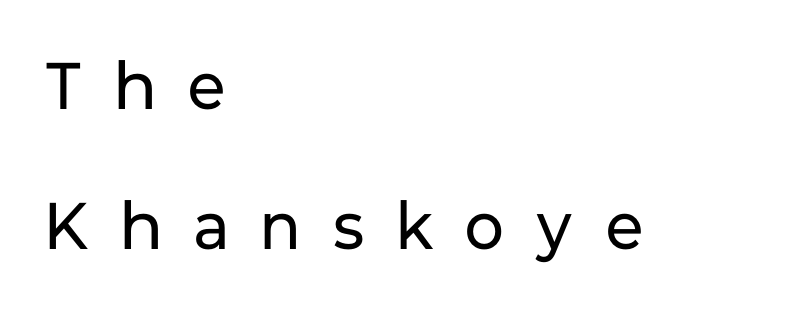
Q: Is the text bold? A: No.
Q: Is the text italic (slanted)? A: No, it is upright.
Q: Is the typeface a serif or a sans-serif typeface? A: Sans-serif.
Q: Is the text underlined? A: No.
Q: How is the paragraph aligned? A: Left-aligned.
Q: Is the spacing between letters normal or unusually wide? A: Unusually wide.
Q: Is the spacing between lines tight, normal or loose? A: Loose.
Q: Width (condensed, normal, or wide)? A: Normal.
Q: Stroke contrast? A: Low.
Q: x-height? A: Medium.
Q: Monospaced? A: No.
